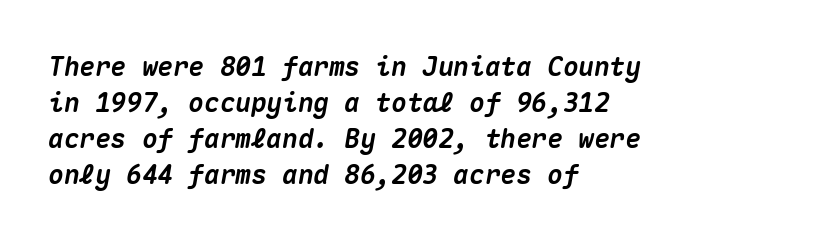
The image shows 26 px bold type, italic (leaning right); set left-aligned, normal line spacing (1.38x), normal letter spacing, not underlined.
